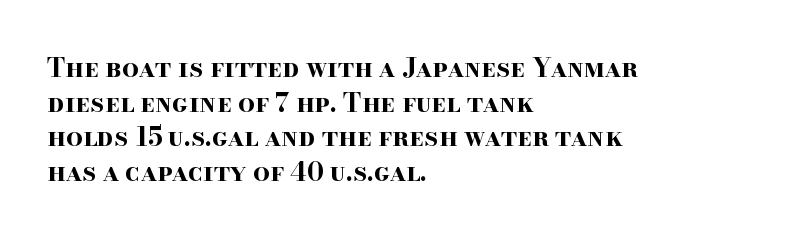
The image shows 26 px bold type, upright; set left-aligned, normal line spacing (1.33x), normal letter spacing, not underlined.
